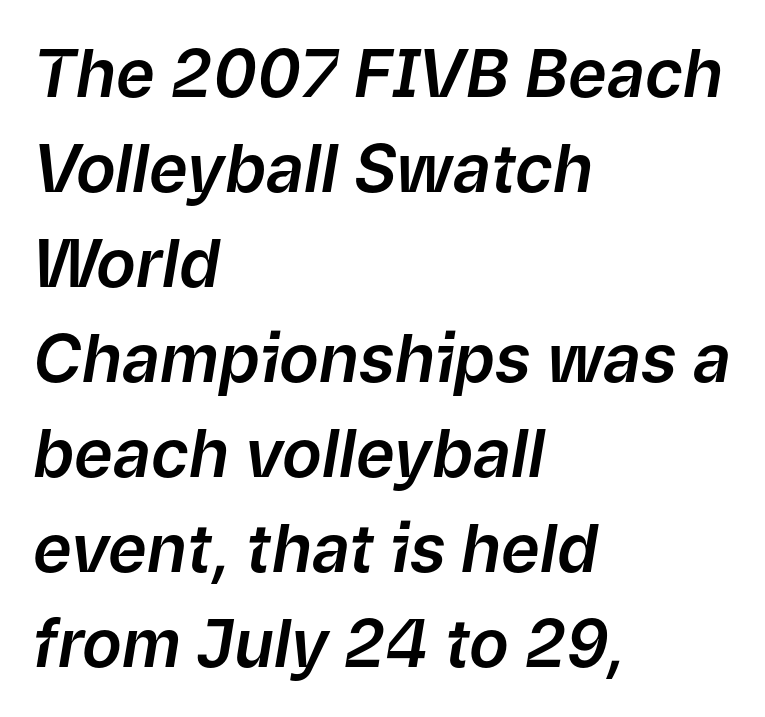
{"italic": "yes", "lean": "right", "slant_degrees": 9, "width": "normal", "stroke_contrast": "low", "x_height": "medium", "monospaced": "no", "underline": "no", "align": "left", "line_spacing": "normal", "line_spacing_ratio": 1.44, "letter_spacing": "normal", "letter_spacing_em": 0.0, "glyph_px": 66}
